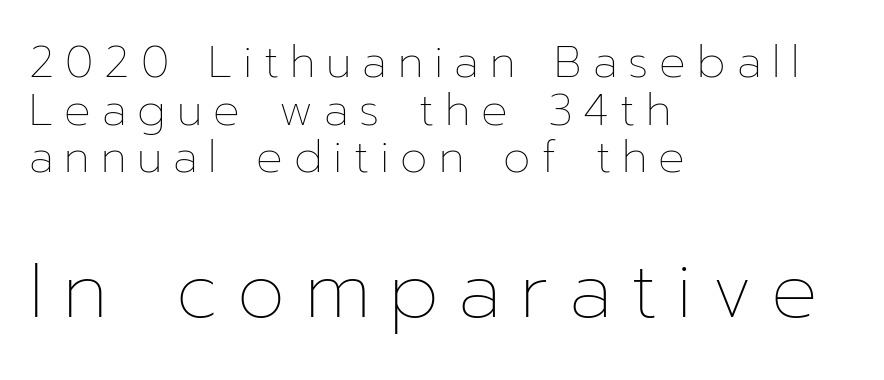
The image shows 77 px thin type, upright; set left-aligned, tight line spacing (1.08x), unusually wide letter spacing (+0.25 em), not underlined; the second (bottom) block is 1.75x larger; low stroke contrast and a medium x-height.
